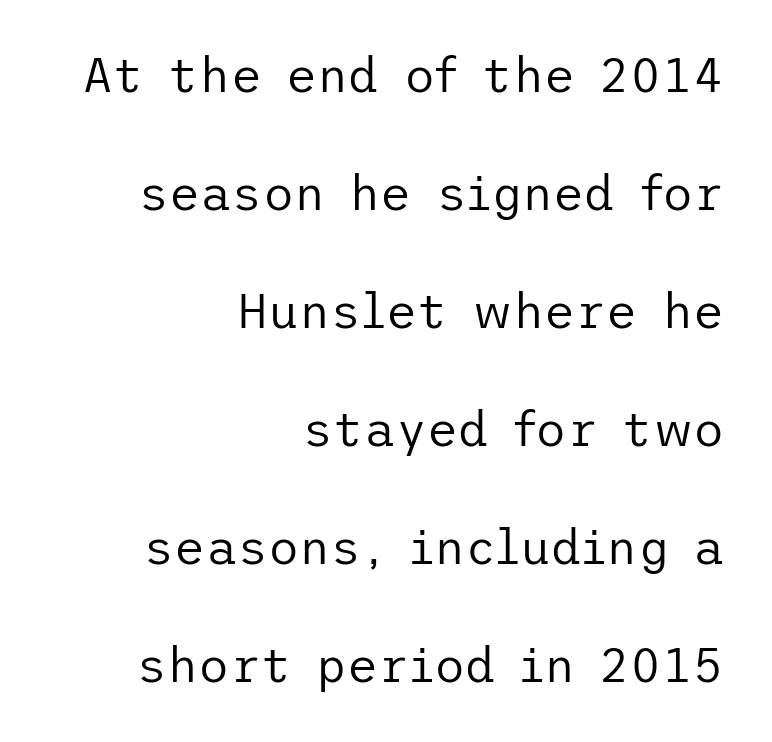
{"serif": "no", "italic": "no", "bold": "no", "weight": "regular", "width": "normal", "stroke_contrast": "low", "x_height": "medium", "underline": "no", "align": "right", "line_spacing": "loose", "line_spacing_ratio": 2.46, "letter_spacing": "normal", "letter_spacing_em": 0.0, "glyph_px": 48}
